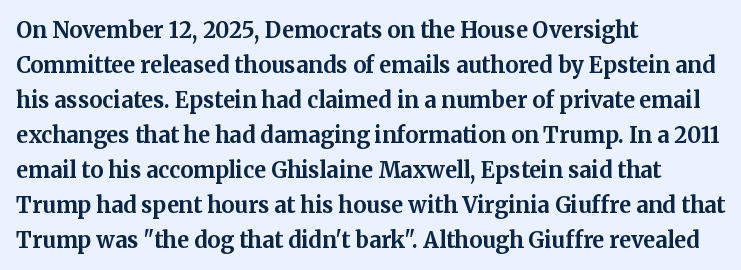
{"italic": "no", "bold": "yes", "underline": "no", "align": "left", "line_spacing": "normal", "line_spacing_ratio": 1.59, "letter_spacing": "normal", "letter_spacing_em": 0.0, "glyph_px": 22}
